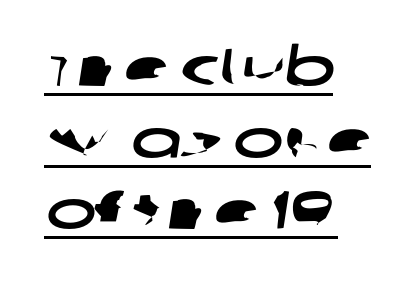
{"serif": "no", "width": "wide", "stroke_contrast": "low", "x_height": "large", "monospaced": "no", "underline": "yes", "align": "left", "line_spacing": "normal", "line_spacing_ratio": 1.35, "letter_spacing": "normal", "letter_spacing_em": 0.0, "glyph_px": 53}
